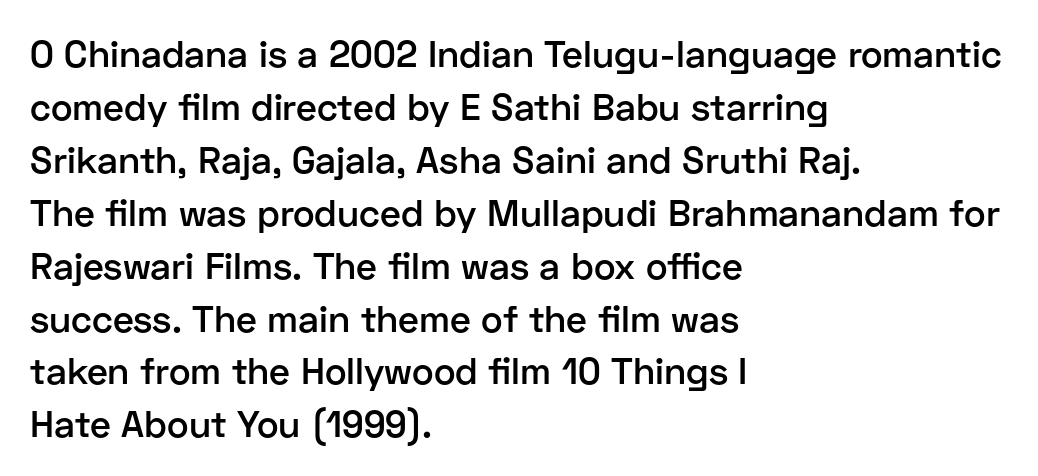
Q: Is the text bold? A: Semi-bold.
Q: Is the text italic (slanted)? A: No, it is upright.
Q: Is the typeface a serif or a sans-serif typeface? A: Sans-serif.
Q: Is the text underlined? A: No.
Q: How is the paragraph aligned? A: Left-aligned.
Q: Is the spacing between letters normal or unusually wide? A: Normal.
Q: Is the spacing between lines tight, normal or loose? A: Normal.
Q: Width (condensed, normal, or wide)? A: Normal.
Q: Stroke contrast? A: Low.
Q: x-height? A: Medium.
Q: Monospaced? A: No.
